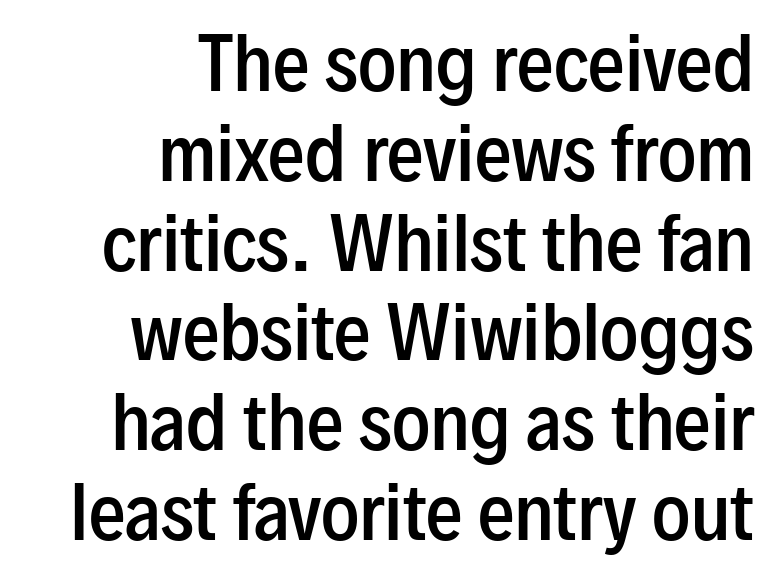
Italic? Not at all — the glyphs are vertical. Compared with a flush-left layout, this one pins lines to the opposite, right side. Compared with an ordinary text face, these strokes are moderately heavier — a semibold. Nobody touched the tracking dial on this one. Think of a printed novel: that variable character pitch is what you see here.
